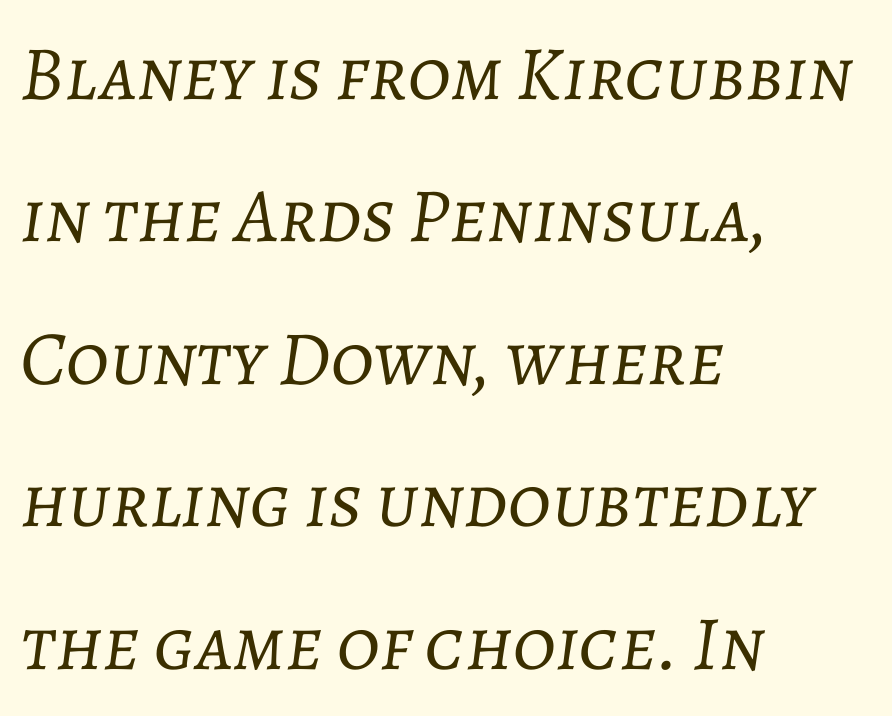
Q: Is the text bold? A: No.
Q: Is the text italic (slanted)? A: Yes, it leans right by about 7 degrees.
Q: Is the text underlined? A: No.
Q: How is the paragraph aligned? A: Left-aligned.
Q: Is the spacing between letters normal or unusually wide? A: Normal.
Q: Width (condensed, normal, or wide)? A: Normal.
Q: Stroke contrast? A: Low.
Q: x-height? A: Medium.
Q: Monospaced? A: No.
